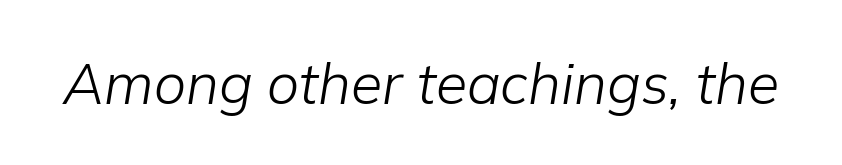
{"italic": "yes", "lean": "right", "slant_degrees": 9, "bold": "no", "weight": "light", "width": "normal", "stroke_contrast": "low", "x_height": "medium", "monospaced": "no", "underline": "no", "letter_spacing": "normal", "letter_spacing_em": 0.0, "glyph_px": 57}
